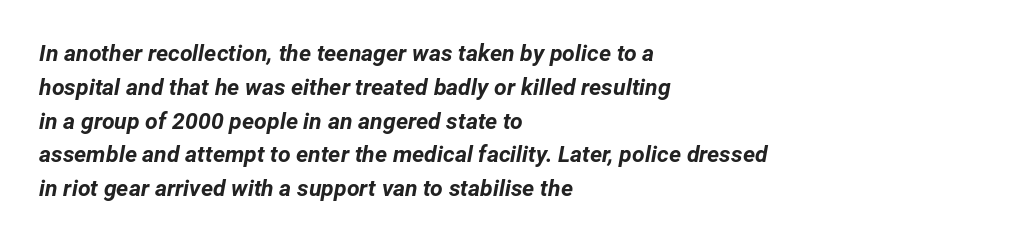
Every letter is thick-stroked: bold, no question. Rule under the text: the space is simply empty. Line spacing here is normal. The paragraph has a hard left edge and a soft right edge.
